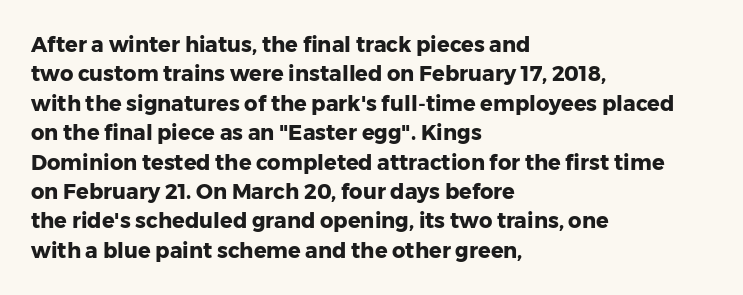
Posture: upright roman. Underlining? Definitely not there. Each line starts at the same left margin while the right side varies. Stroke thickness is high; the sample reads as a true bold. The block of text has a typical density, with ordinary space between rows.
